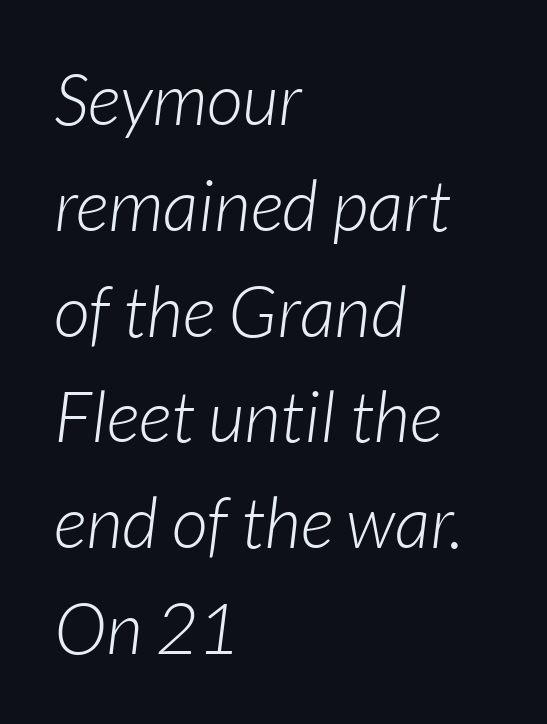
{"italic": "yes", "lean": "right", "slant_degrees": 7, "bold": "no", "weight": "light", "width": "normal", "stroke_contrast": "low", "x_height": "medium", "monospaced": "no", "underline": "no", "align": "left", "line_spacing": "normal", "line_spacing_ratio": 1.49, "letter_spacing": "normal", "letter_spacing_em": 0.0, "glyph_px": 71}
